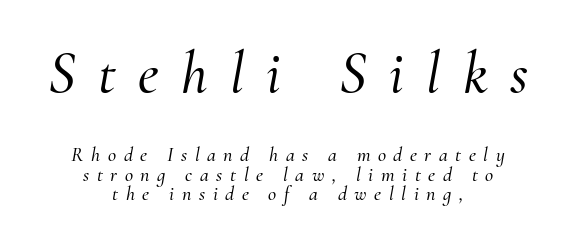
{"serif": "yes", "italic": "yes", "lean": "right", "slant_degrees": 10, "width": "normal", "stroke_contrast": "medium", "x_height": "small", "monospaced": "no", "underline": "no", "align": "center", "line_spacing": "tight", "line_spacing_ratio": 0.98, "letter_spacing": "wide", "letter_spacing_em": 0.38, "larger_block": "first", "size_ratio": 2.95, "glyph_px": 59}
